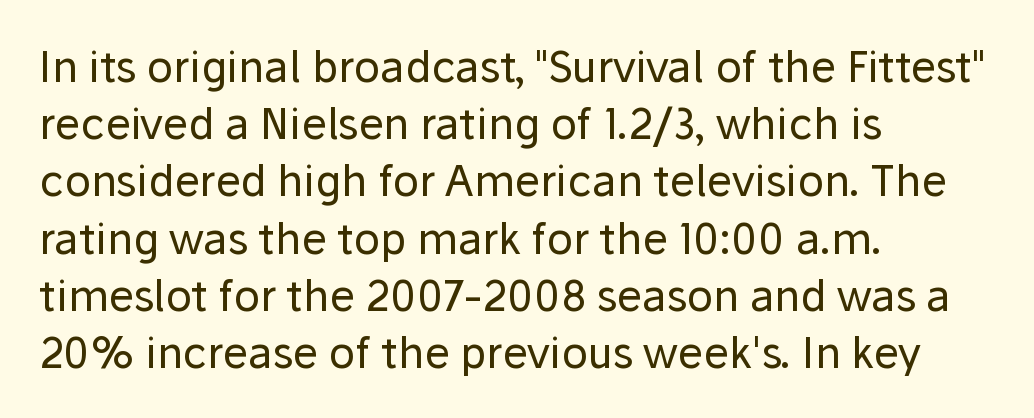
Q: Is the text bold? A: No.
Q: Is the text italic (slanted)? A: No, it is upright.
Q: Is the typeface a serif or a sans-serif typeface? A: Sans-serif.
Q: Is the text underlined? A: No.
Q: How is the paragraph aligned? A: Left-aligned.
Q: Is the spacing between letters normal or unusually wide? A: Normal.
Q: Is the spacing between lines tight, normal or loose? A: Normal.
Q: Width (condensed, normal, or wide)? A: Normal.
Q: Stroke contrast? A: Low.
Q: x-height? A: Medium.
Q: Monospaced? A: No.
